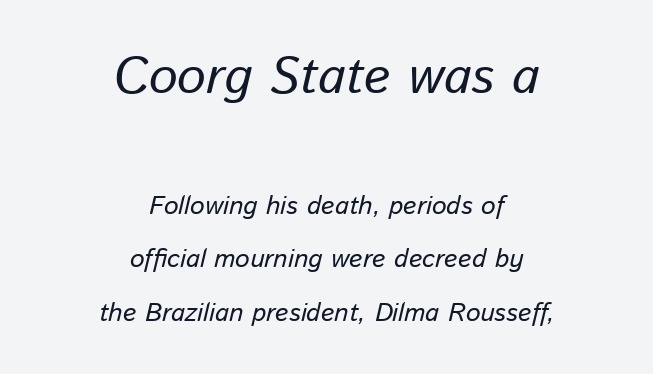
If you folded the block vertically in half, each line would mirror itself in length. Is there much room between lines? Yes — plenty of vertical air separates them. The letters advance in unequal steps, a hallmark of proportional type. Check under the words: just untouched page. Looking at the ascenders, they clearly lean. Size contrast runs from large at the top to small at the bottom.
